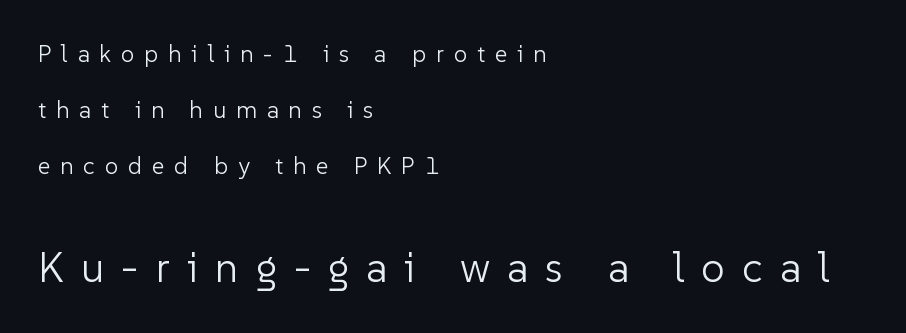
{"serif": "no", "italic": "no", "bold": "no", "weight": "light", "width": "normal", "stroke_contrast": "low", "x_height": "medium", "monospaced": "no", "underline": "no", "align": "left", "line_spacing": "loose", "line_spacing_ratio": 2.34, "letter_spacing": "wide", "letter_spacing_em": 0.41, "larger_block": "second", "size_ratio": 1.75, "glyph_px": 42}
